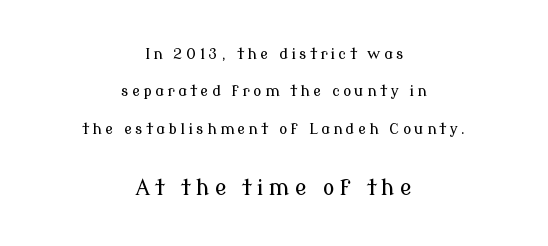
The image shows 22 px text type, upright; set centered, loose line spacing (2.49x), unusually wide letter spacing (+0.22 em), not underlined; the second (bottom) block is 1.47x larger.
